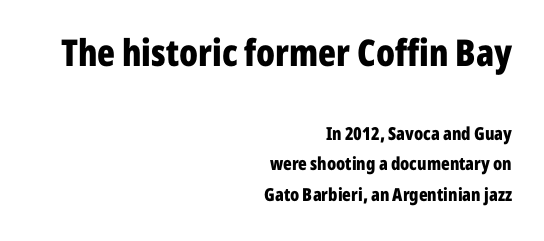
The image shows 37 px bold, condensed sans-serif type, upright; set right-aligned, normal line spacing (1.67x), normal letter spacing, not underlined; the first (top) block is 2.06x larger; low stroke contrast and a medium x-height.
